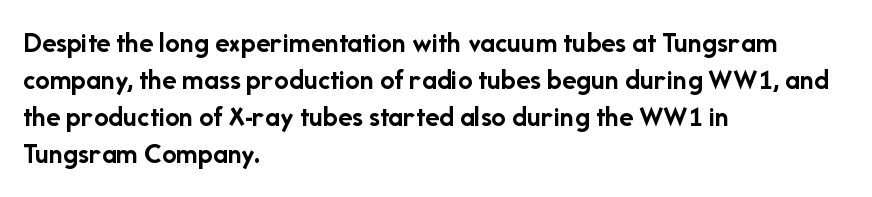
These lines keep a tight, regular rhythm from letter to letter. Serif or sans? Sans — the stroke terminals are bare. Quick note: interline space is typical. This sample is left-justified, so line endings fall wherever the words run out. You can tell it's not italic because the verticals are truly vertical. The foot of each line stays bare and open.
